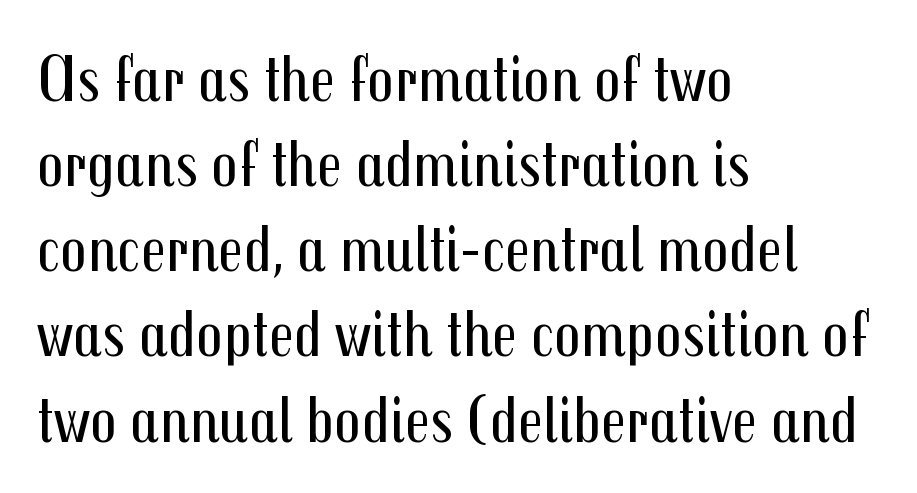
What kind of face is this? One without serifs — a sans. Inter-character spacing is left at the font's built-in metrics. This sample has the flowing, uneven cadence of proportional lettering. Descenders are the only things crossing below the line. It's the straight-up-and-down kind of type.
